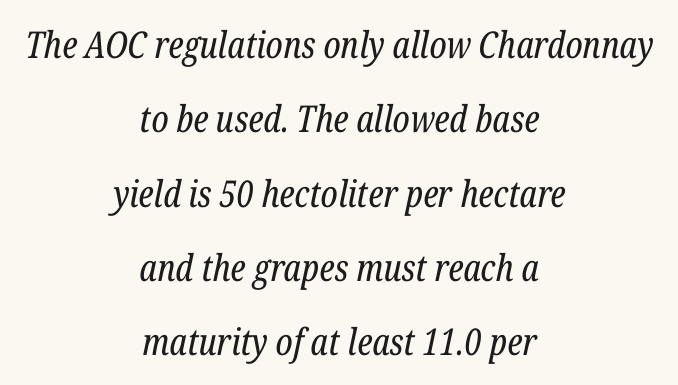
A bare baseline throughout the passage. A typesetter would call this leading open, well beyond the default. Letters have the restrained weight of plain body copy at most. When letters slant like this, we call the style italic. The face used here is proportionally spaced, like ordinary book or web type. Check where the strokes stop: tiny serifs finish them off.
